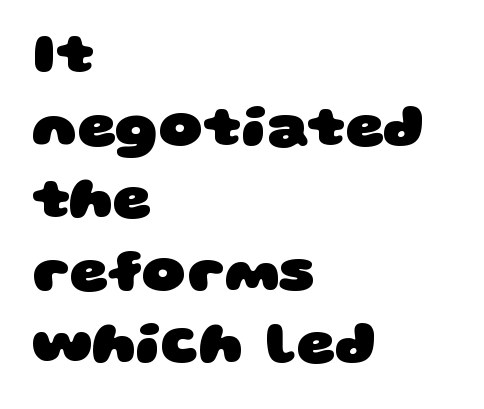
{"serif": "no", "bold": "yes", "weight": "heavy", "width": "wide", "stroke_contrast": "low", "x_height": "large", "monospaced": "no", "underline": "no", "align": "left", "line_spacing_ratio": 1.21, "letter_spacing": "normal", "letter_spacing_em": 0.0, "glyph_px": 60}
